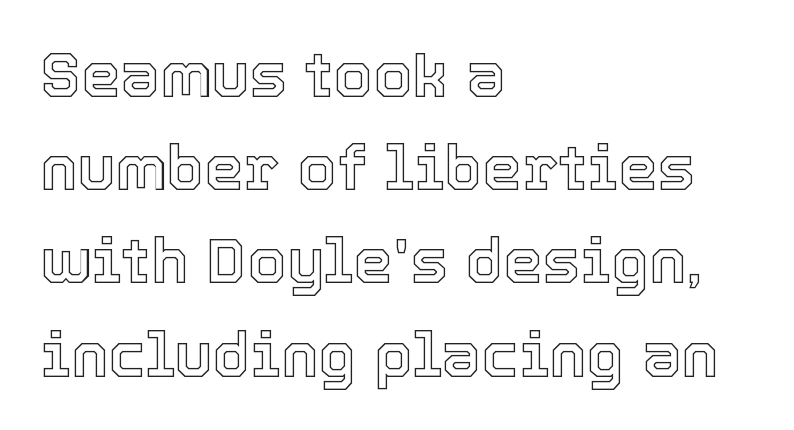
The image shows 63 px text type, upright; set left-aligned, normal line spacing (1.48x), normal letter spacing, not underlined; a medium x-height.
